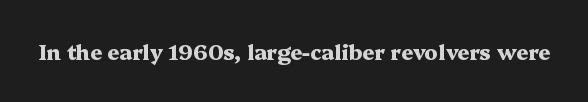
Q: Is the text bold? A: Yes.
Q: Is the text italic (slanted)? A: No, it is upright.
Q: Is the text underlined? A: No.
Q: Is the spacing between letters normal or unusually wide? A: Normal.
